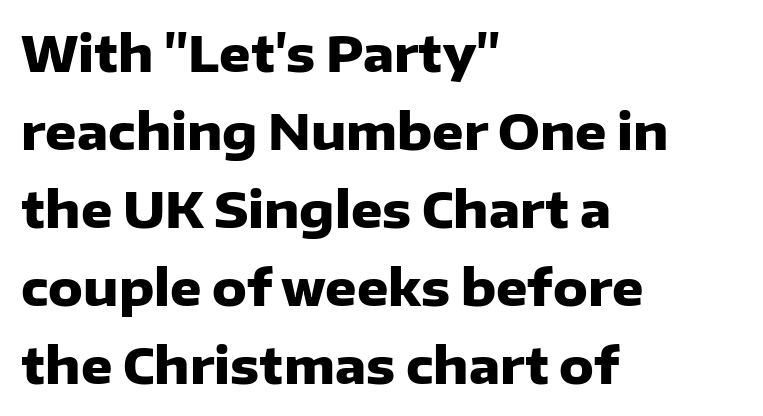
In terms of letterspacing, this is plain default setting. These lines were composed using upright roman letters. The designer went with a sans here, leaving each stem footless. Left-aligned paragraph, ragged on the right. Character widths vary here, with narrow letters taking less room than wide ones.
